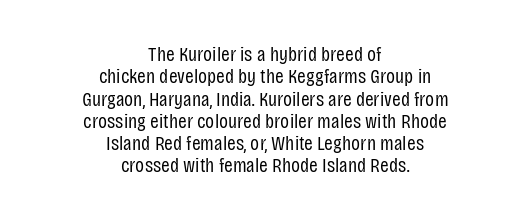
In terms of posture, this sample is upright. No chunkiness to these letters — they're not bold. The typesetter chose a symmetrical, centered arrangement here. The gap between lines stays unmarked. The letterforms sit shoulder to shoulder at normal distance. The designer dialed line spacing down below the default.
